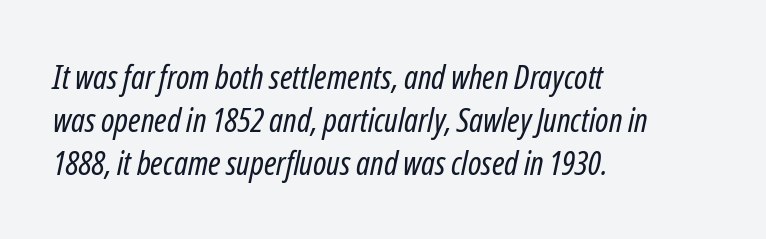
Q: Is the text bold? A: No.
Q: Is the text italic (slanted)? A: Yes, it leans right by about 12 degrees.
Q: Is the text underlined? A: No.
Q: How is the paragraph aligned? A: Left-aligned.
Q: Is the spacing between letters normal or unusually wide? A: Normal.
Q: Is the spacing between lines tight, normal or loose? A: Normal.
Q: Width (condensed, normal, or wide)? A: Condensed.
Q: Stroke contrast? A: Low.
Q: x-height? A: Medium.
Q: Monospaced? A: No.
